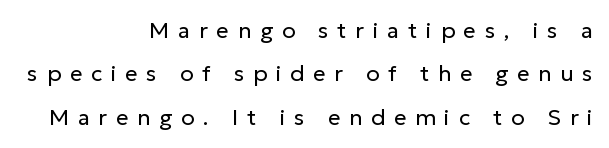
The image shows 22 px text type, upright; set right-aligned, loose line spacing (1.97x), unusually wide letter spacing (+0.4 em), not underlined.
